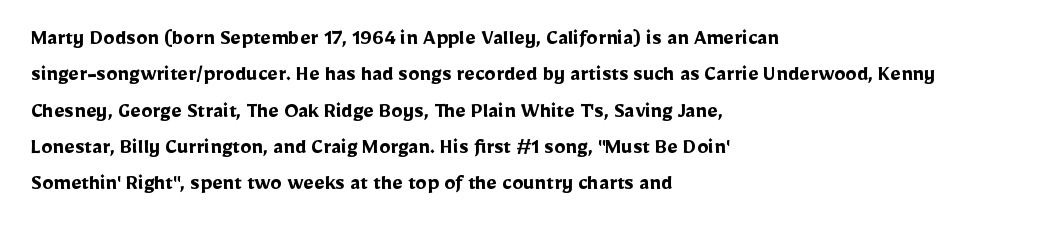
{"italic": "no", "bold": "yes", "underline": "no", "align": "left", "line_spacing": "normal", "line_spacing_ratio": 1.58, "letter_spacing": "normal", "letter_spacing_em": 0.0, "glyph_px": 23}
